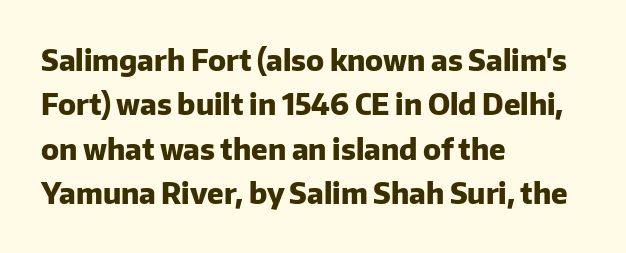
Each word holds together tightly as a unit, with standard inter-letter gaps. How would I describe the line gaps? Plain and ordinary. Chunky letters — that's bold for sure. A student would call this left alignment; a typographer would say flush left, rag right.
